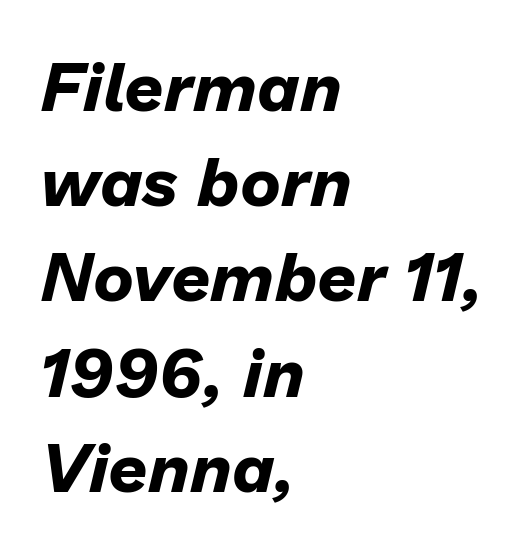
{"italic": "yes", "lean": "right", "slant_degrees": 13, "bold": "yes", "weight": "bold", "width": "normal", "stroke_contrast": "low", "x_height": "medium", "monospaced": "no", "underline": "no", "align": "left", "line_spacing": "normal", "line_spacing_ratio": 1.38, "letter_spacing": "normal", "letter_spacing_em": 0.0, "glyph_px": 69}
